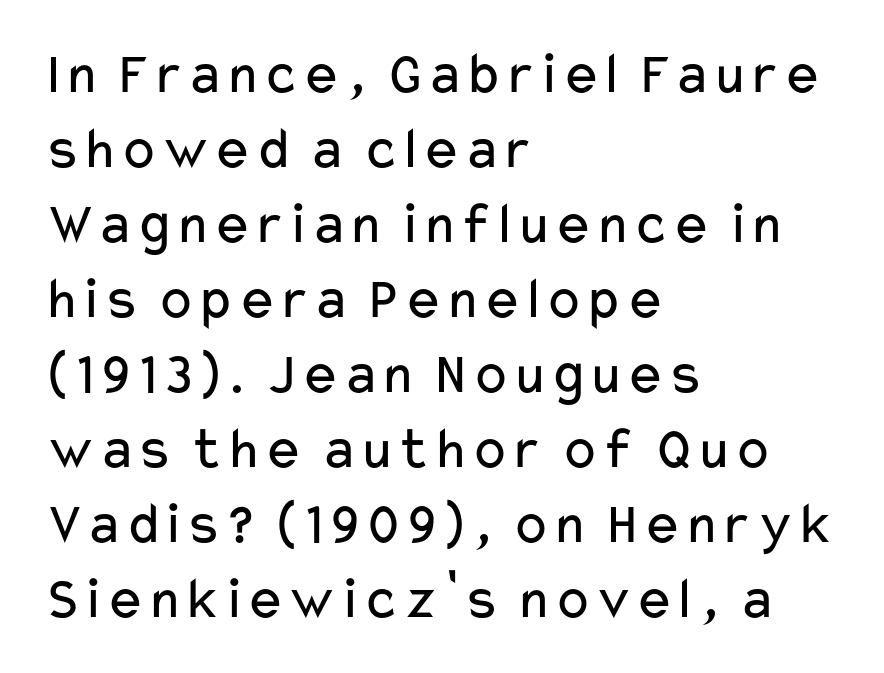
The image shows 60 px regular-weight, wide sans-serif type, upright; set left-aligned, normal line spacing (1.25x), normal letter spacing, not underlined; low stroke contrast and a medium x-height.
